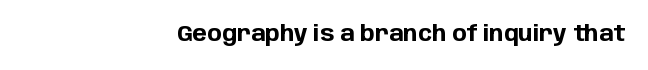
Q: Is the text bold? A: Yes.
Q: Is the text italic (slanted)? A: No, it is upright.
Q: Is the text underlined? A: No.
Q: How is the paragraph aligned? A: Right-aligned.
Q: Is the spacing between letters normal or unusually wide? A: Normal.
